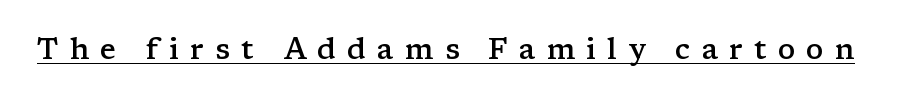
Q: Is the text bold? A: Semi-bold.
Q: Is the text italic (slanted)? A: No, it is upright.
Q: Is the typeface a serif or a sans-serif typeface? A: Serif.
Q: Is the text underlined? A: Yes.
Q: Is the spacing between letters normal or unusually wide? A: Unusually wide.
Q: Width (condensed, normal, or wide)? A: Wide.
Q: Stroke contrast? A: Low.
Q: x-height? A: Medium.
Q: Monospaced? A: No.
